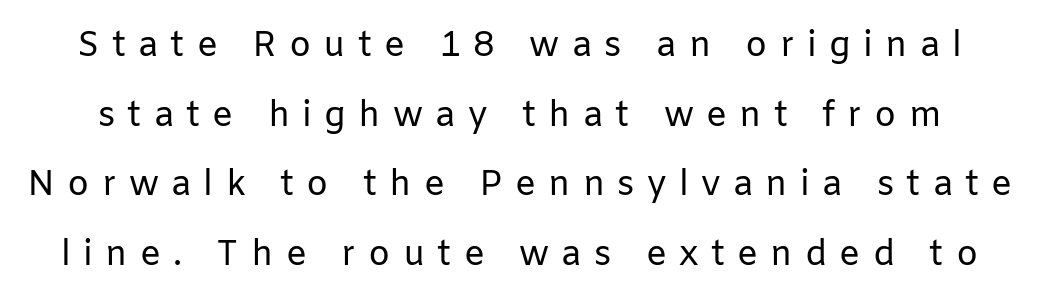
{"serif": "no", "italic": "no", "bold": "no", "weight": "regular", "width": "normal", "stroke_contrast": "low", "x_height": "medium", "monospaced": "no", "underline": "no", "line_spacing": "loose", "line_spacing_ratio": 1.99, "letter_spacing": "wide", "letter_spacing_em": 0.35, "glyph_px": 35}
